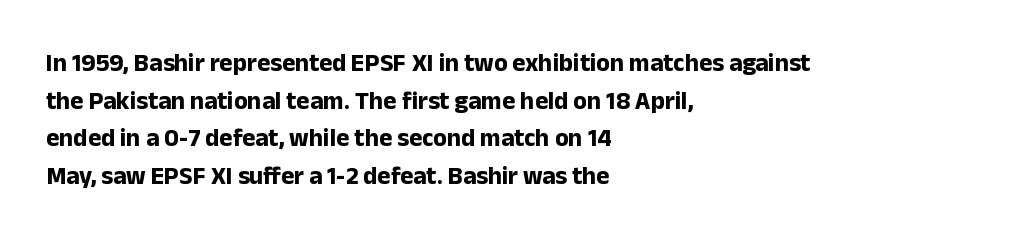
Students, note that the glyphs here touch the page at normal intervals. The vertical gap from one line to the next is medium. The lettering stays uniformly vertical, giving the passage a roman look. The lines are quadded left. Heft: maximum for text — a bold. Type without underlining.
